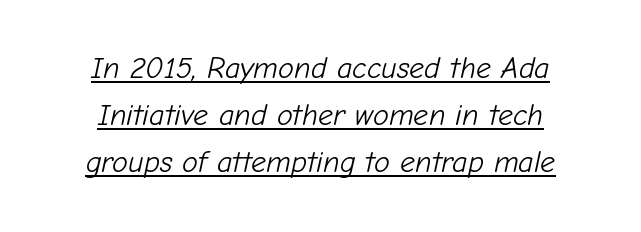
{"italic": "yes", "lean": "right", "slant_degrees": 12, "bold": "no", "weight": "light", "width": "normal", "stroke_contrast": "low", "x_height": "medium", "monospaced": "no", "underline": "yes", "line_spacing": "normal", "line_spacing_ratio": 1.57, "letter_spacing": "normal", "letter_spacing_em": 0.0, "glyph_px": 30}
